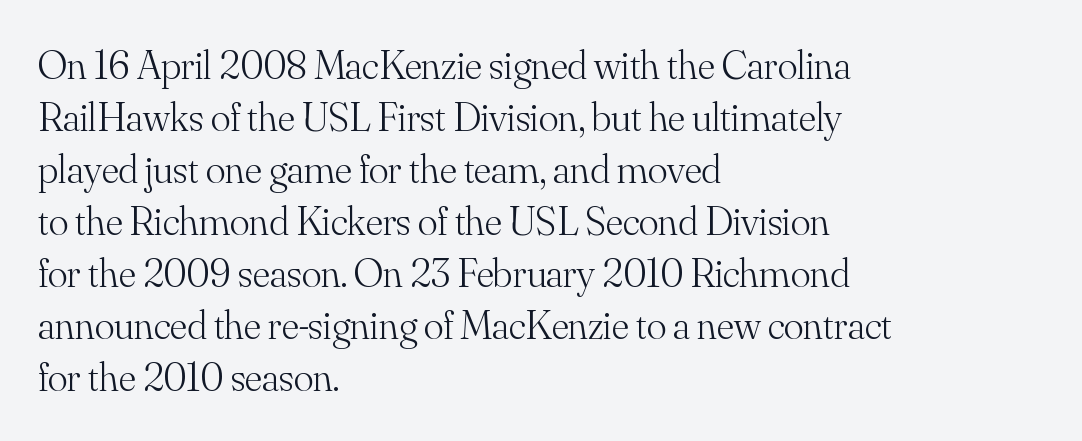
Q: Is the text bold? A: No.
Q: Is the text italic (slanted)? A: No, it is upright.
Q: Is the typeface a serif or a sans-serif typeface? A: Serif.
Q: Is the text underlined? A: No.
Q: How is the paragraph aligned? A: Left-aligned.
Q: Is the spacing between letters normal or unusually wide? A: Normal.
Q: Is the spacing between lines tight, normal or loose? A: Normal.
Q: Width (condensed, normal, or wide)? A: Normal.
Q: Stroke contrast? A: Medium.
Q: x-height? A: Small.
Q: Monospaced? A: No.
